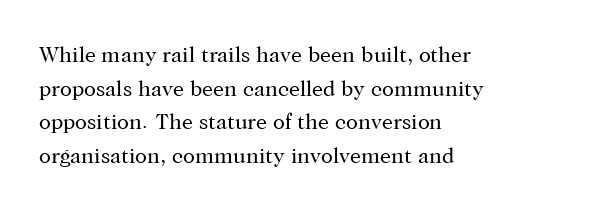
The image shows 22 px text type, upright; set left-aligned, normal line spacing (1.53x), normal letter spacing, not underlined.
